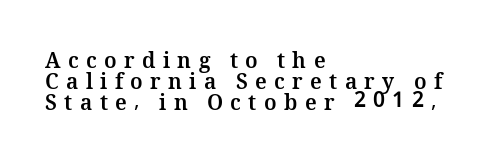
Q: Is the text bold? A: Yes.
Q: Is the text italic (slanted)? A: No, it is upright.
Q: Is the text underlined? A: No.
Q: How is the paragraph aligned? A: Left-aligned.
Q: Is the spacing between letters normal or unusually wide? A: Unusually wide.
Q: Is the spacing between lines tight, normal or loose? A: Tight.
